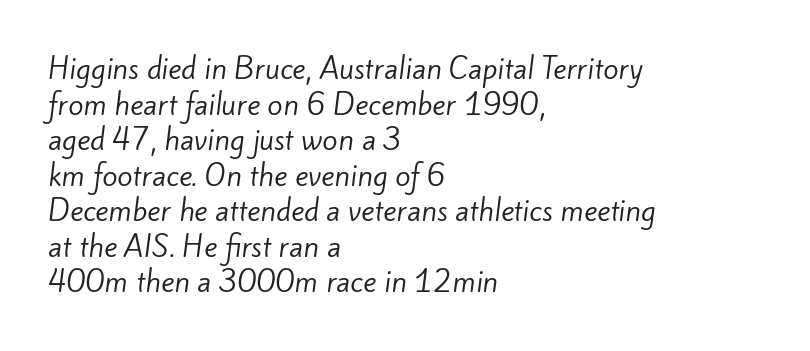
{"serif": "no", "bold": "no", "weight": "regular", "width": "normal", "stroke_contrast": "low", "x_height": "small", "monospaced": "no", "underline": "no", "align": "left", "line_spacing": "normal", "line_spacing_ratio": 1.27, "letter_spacing": "normal", "letter_spacing_em": 0.0, "glyph_px": 28}
